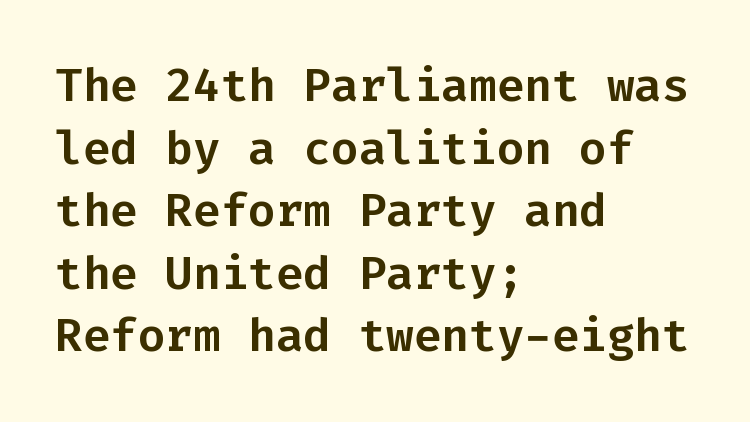
Q: Is the text italic (slanted)? A: No, it is upright.
Q: Is the typeface a serif or a sans-serif typeface? A: Sans-serif.
Q: Is the text underlined? A: No.
Q: How is the paragraph aligned? A: Left-aligned.
Q: Is the spacing between letters normal or unusually wide? A: Normal.
Q: Is the spacing between lines tight, normal or loose? A: Normal.
Q: Width (condensed, normal, or wide)? A: Normal.
Q: Stroke contrast? A: Low.
Q: x-height? A: Medium.
Q: Monospaced? A: Yes.
